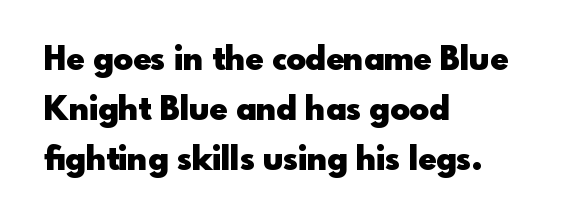
Q: Is the text bold? A: Yes.
Q: Is the text italic (slanted)? A: No, it is upright.
Q: Is the typeface a serif or a sans-serif typeface? A: Sans-serif.
Q: Is the text underlined? A: No.
Q: How is the paragraph aligned? A: Left-aligned.
Q: Is the spacing between letters normal or unusually wide? A: Normal.
Q: Is the spacing between lines tight, normal or loose? A: Normal.
Q: Width (condensed, normal, or wide)? A: Normal.
Q: x-height? A: Small.
Q: Monospaced? A: No.
